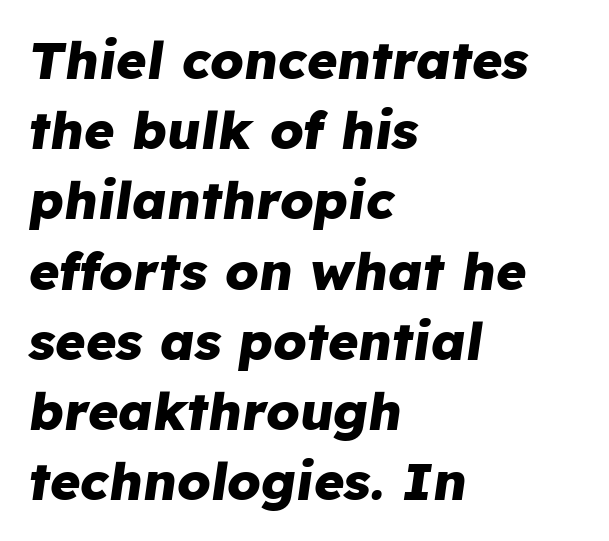
Q: Is the text bold? A: Yes.
Q: Is the text italic (slanted)? A: Yes, it leans right by about 8 degrees.
Q: Is the text underlined? A: No.
Q: How is the paragraph aligned? A: Left-aligned.
Q: Is the spacing between letters normal or unusually wide? A: Normal.
Q: Is the spacing between lines tight, normal or loose? A: Normal.
Q: Width (condensed, normal, or wide)? A: Normal.
Q: Stroke contrast? A: Low.
Q: x-height? A: Medium.
Q: Monospaced? A: No.
